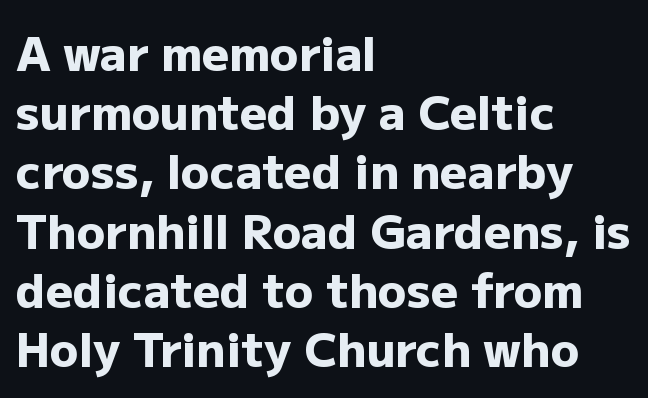
The image shows 47 px heavy sans-serif type, upright; set left-aligned, normal line spacing (1.26x), normal letter spacing, not underlined; low stroke contrast and a medium x-height.
